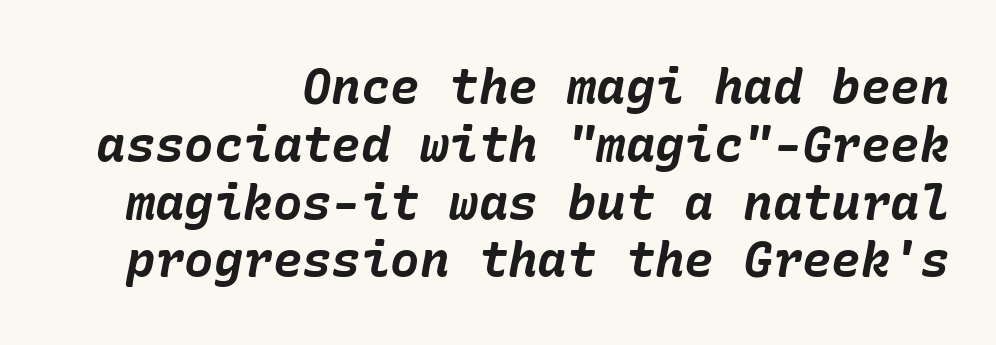
The image shows 49 px bold type, italic (leaning right); set right-aligned, line spacing 1.18x, normal letter spacing, not underlined; low stroke contrast and a medium x-height.
